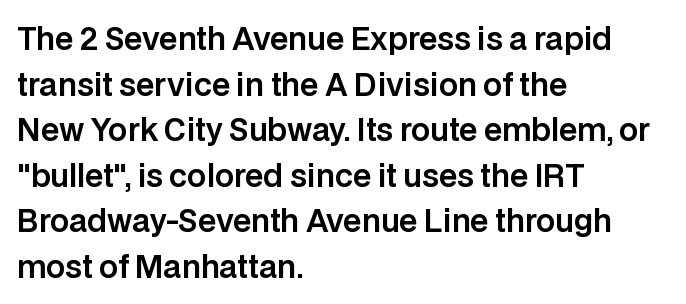
Do the characters align in a grid? No, the font is proportional. The passage shown is typeset with a sans-serif family. Quick note: not italic, upright. Short note: letters normally spaced.
